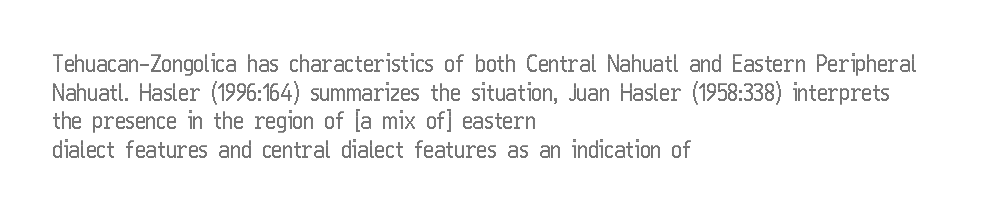
The image shows 23 px text type, upright; set left-aligned, normal line spacing (1.25x), normal letter spacing, not underlined.
